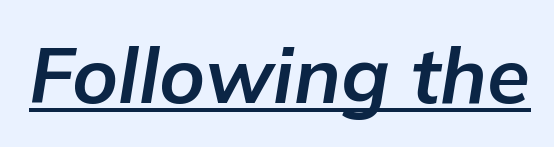
The image shows 78 px bold type, italic (leaning right); set normal letter spacing, underlined; low stroke contrast and a medium x-height.
